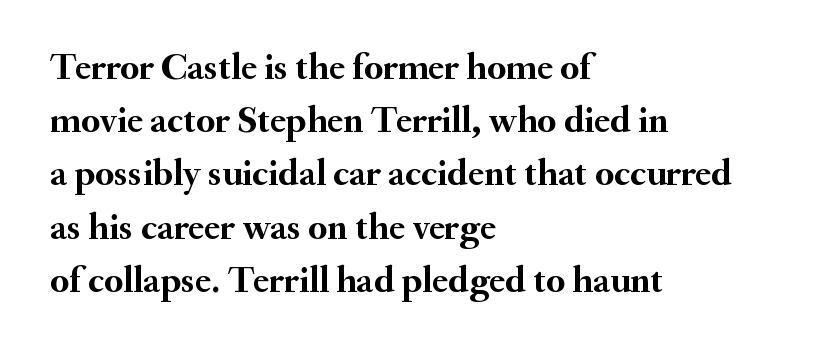
The image shows 38 px semibold serif type, upright; set left-aligned, normal line spacing (1.4x), normal letter spacing, not underlined; medium stroke contrast and a small x-height.
